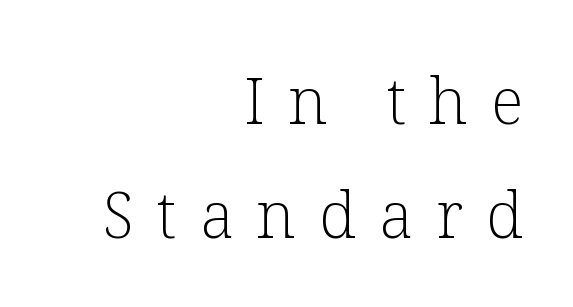
Style check: upright. The typeface chosen for these lines features serifs. These lines are rendered in a variable-pitch font. Short note: letters widely spaced. Is this a heavy cut? Hardly; it is regular or lighter. The foot of each line stays bare and open.
